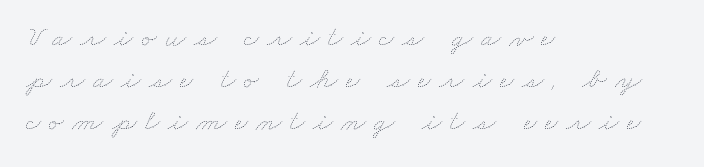
{"bold": "no", "weight": "thin", "width": "wide", "stroke_contrast": "low", "x_height": "small", "monospaced": "no", "underline": "no", "align": "left", "line_spacing": "normal", "line_spacing_ratio": 1.45, "letter_spacing": "wide", "letter_spacing_em": 0.28, "glyph_px": 29}
